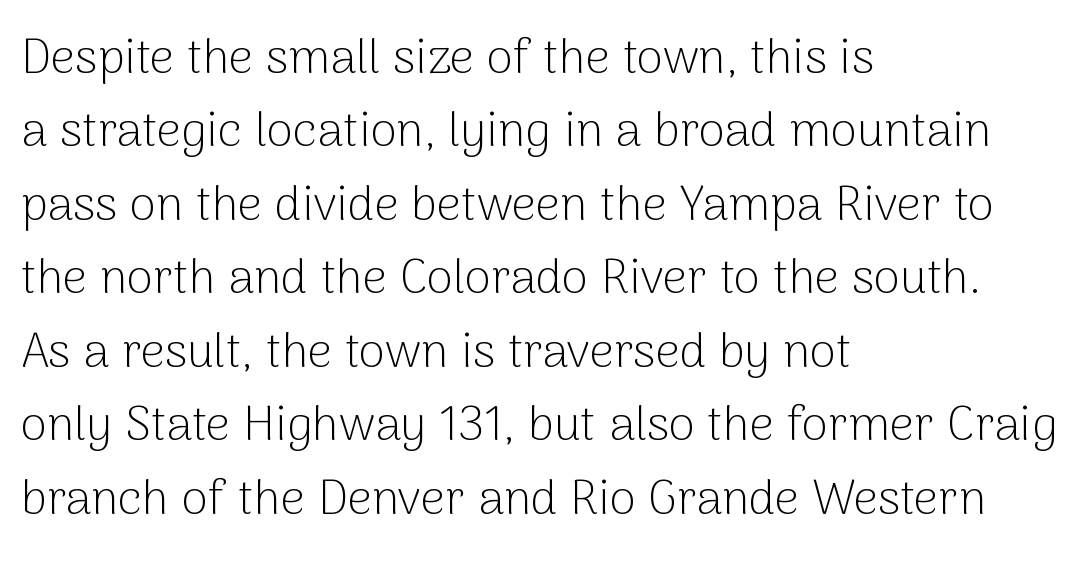
{"serif": "no", "italic": "no", "bold": "no", "weight": "light", "width": "normal", "stroke_contrast": "low", "x_height": "medium", "monospaced": "no", "underline": "no", "align": "left", "line_spacing": "normal", "line_spacing_ratio": 1.53, "letter_spacing": "normal", "letter_spacing_em": 0.0, "glyph_px": 48}
